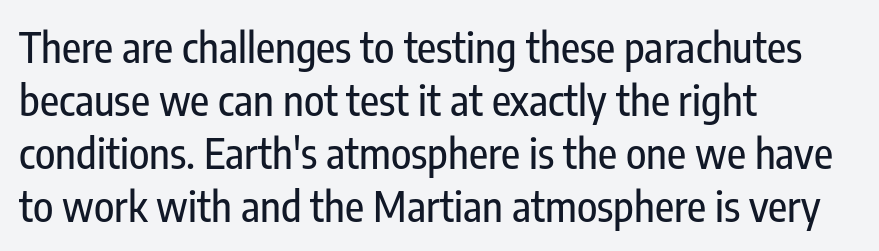
{"serif": "no", "italic": "no", "width": "condensed", "stroke_contrast": "low", "x_height": "medium", "monospaced": "no", "underline": "no", "align": "left", "line_spacing": "normal", "line_spacing_ratio": 1.26, "letter_spacing": "normal", "letter_spacing_em": 0.0, "glyph_px": 42}
